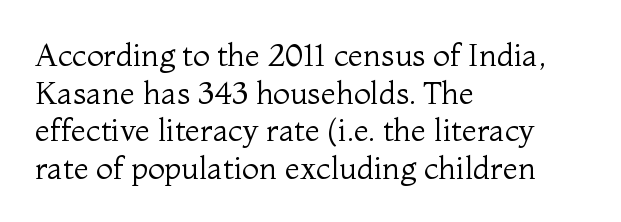
Q: Is the text bold? A: No.
Q: Is the text italic (slanted)? A: No, it is upright.
Q: Is the typeface a serif or a sans-serif typeface? A: Serif.
Q: Is the text underlined? A: No.
Q: How is the paragraph aligned? A: Left-aligned.
Q: Is the spacing between letters normal or unusually wide? A: Normal.
Q: Width (condensed, normal, or wide)? A: Normal.
Q: Stroke contrast? A: Medium.
Q: x-height? A: Medium.
Q: Monospaced? A: No.
